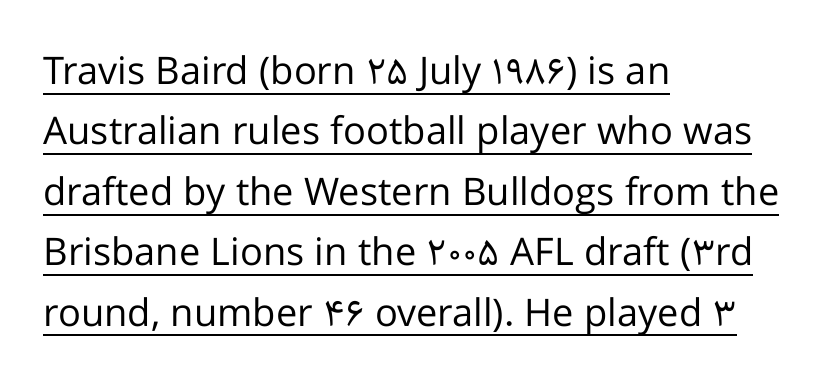
Compared with a centered layout, this one pins lines to the left instead. Spacing verdict: proportional, widths tailored to each character. Compared with a typical body face, this is equally light or lighter still. Caption: standard tracking, unaltered. This is roman type, the default non-slanted kind. Notice how a bar underscores the lettering throughout.
